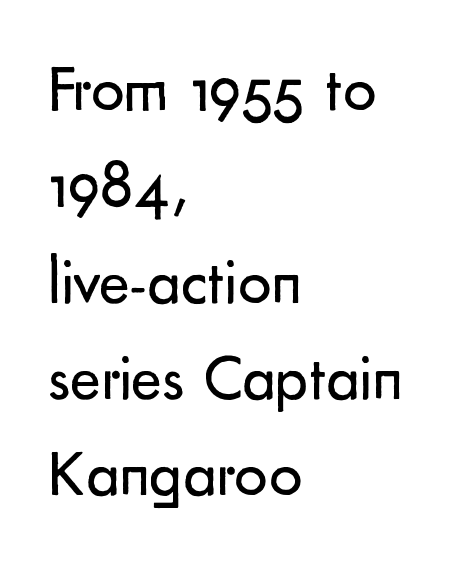
Q: Is the text bold? A: No.
Q: Is the text italic (slanted)? A: No, it is upright.
Q: Is the typeface a serif or a sans-serif typeface? A: Sans-serif.
Q: Is the text underlined? A: No.
Q: How is the paragraph aligned? A: Left-aligned.
Q: Is the spacing between letters normal or unusually wide? A: Normal.
Q: Is the spacing between lines tight, normal or loose? A: Normal.
Q: Width (condensed, normal, or wide)? A: Normal.
Q: Stroke contrast? A: Low.
Q: x-height? A: Small.
Q: Monospaced? A: No.
